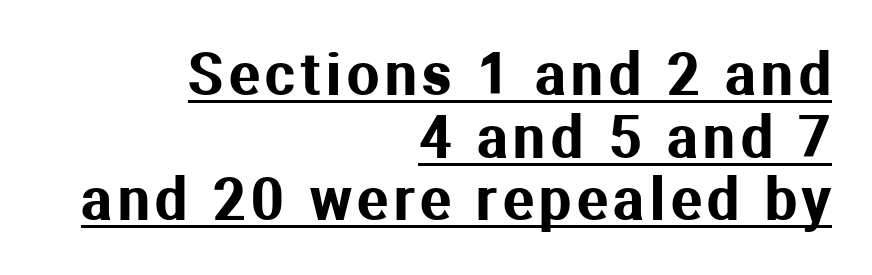
{"serif": "no", "italic": "no", "width": "normal", "stroke_contrast": "medium", "x_height": "medium", "monospaced": "no", "underline": "yes", "align": "right", "line_spacing": "tight", "line_spacing_ratio": 1.1, "glyph_px": 57}
